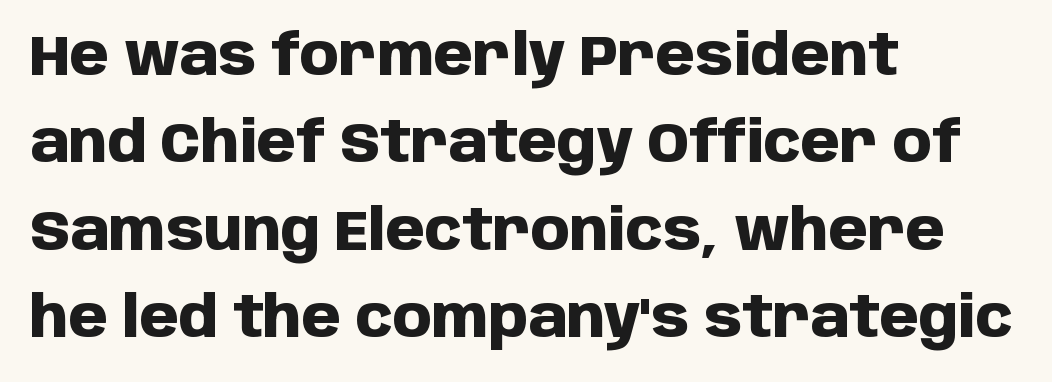
The space beneath each line is pristine and unruled. Reading down the block, your eye returns to a fixed left position each line. Is there much room between lines? A standard amount, neither cramped nor airy. A typesetter would call this proportional, since set widths differ per character. Is the type bold? Yes — the strokes are clearly thick and heavy. Every stem runs plumb, perpendicular to the baseline.
